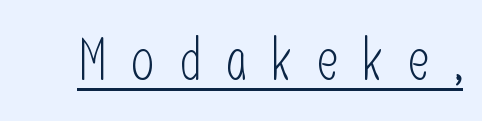
Q: Is the text bold? A: No.
Q: Is the text italic (slanted)? A: No, it is upright.
Q: Is the typeface a serif or a sans-serif typeface? A: Sans-serif.
Q: Is the text underlined? A: Yes.
Q: Is the spacing between letters normal or unusually wide? A: Unusually wide.
Q: Width (condensed, normal, or wide)? A: Condensed.
Q: Stroke contrast? A: Low.
Q: x-height? A: Medium.
Q: Monospaced? A: No.
